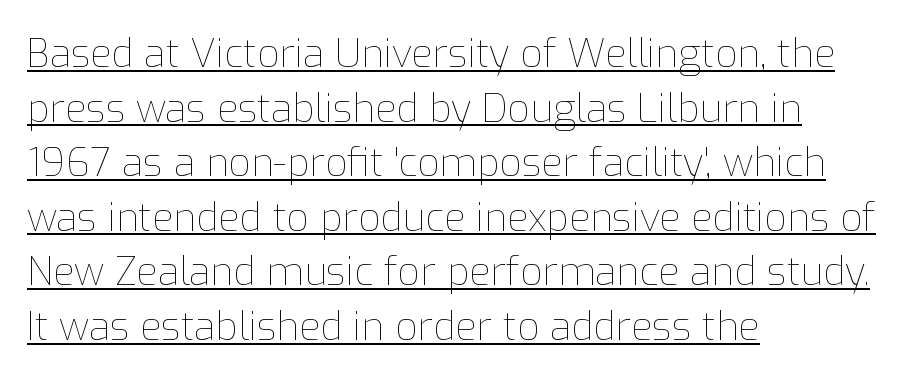
Q: Is the text bold? A: No.
Q: Is the text italic (slanted)? A: No, it is upright.
Q: Is the text underlined? A: Yes.
Q: How is the paragraph aligned? A: Left-aligned.
Q: Is the spacing between letters normal or unusually wide? A: Normal.
Q: Is the spacing between lines tight, normal or loose? A: Normal.
Q: Width (condensed, normal, or wide)? A: Normal.
Q: Stroke contrast? A: Low.
Q: x-height? A: Medium.
Q: Monospaced? A: No.
